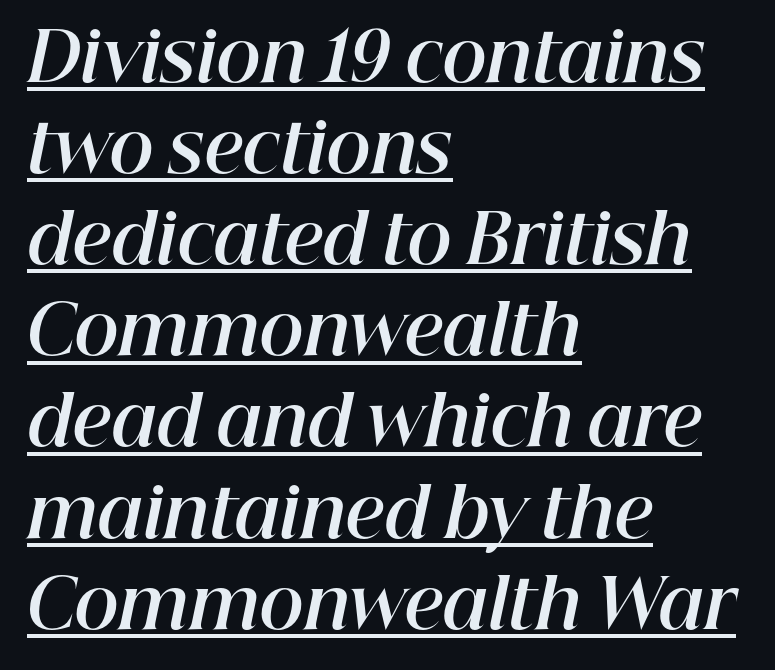
In designer terms, the underline attribute is active on this setting. The face used here is proportionally spaced, like ordinary book or web type. In terms of leading, this rendering sits right in the middle. Is the type slanted? Yes — the strokes lean at a clear angle. The letters sit at their default tracking, neither squeezed nor spread. Every letter is thick-stroked: bold, no question.
